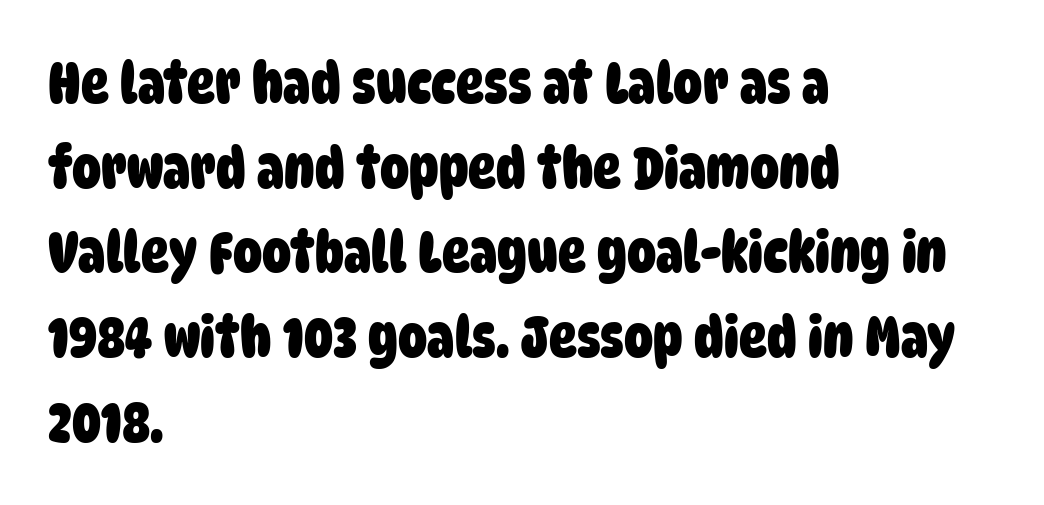
Characters follow at the spacing the type designer built in. The gap between lines stays unmarked. The ragged edge is on the right, which tells us the setting is flush left. This sample has the flowing, uneven cadence of proportional lettering. Bold? Absolutely — the strokes are thick and heavy.
